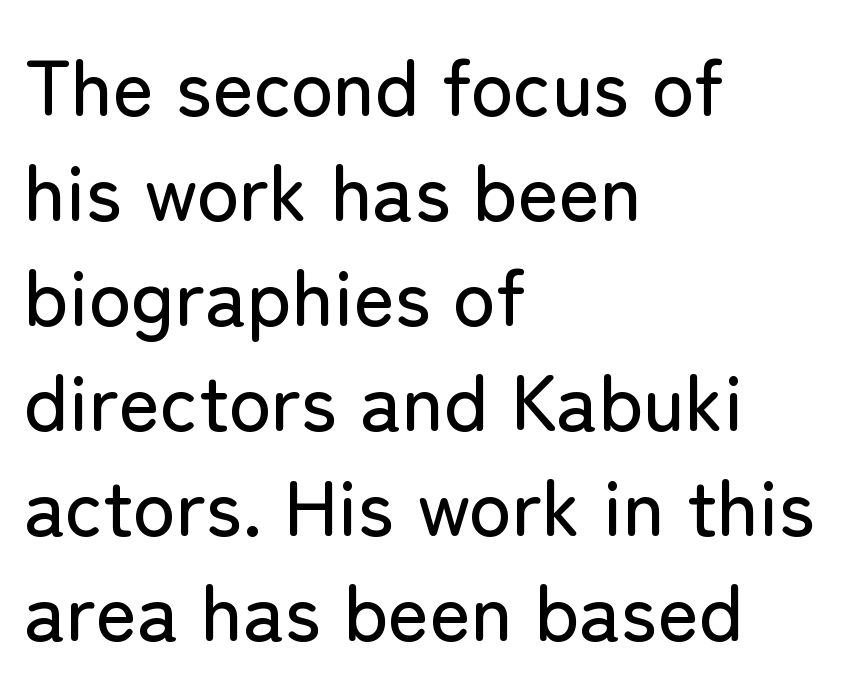
{"serif": "no", "italic": "no", "width": "normal", "stroke_contrast": "low", "x_height": "medium", "monospaced": "no", "underline": "no", "align": "left", "line_spacing": "normal", "line_spacing_ratio": 1.33, "letter_spacing": "normal", "letter_spacing_em": 0.0, "glyph_px": 79}
